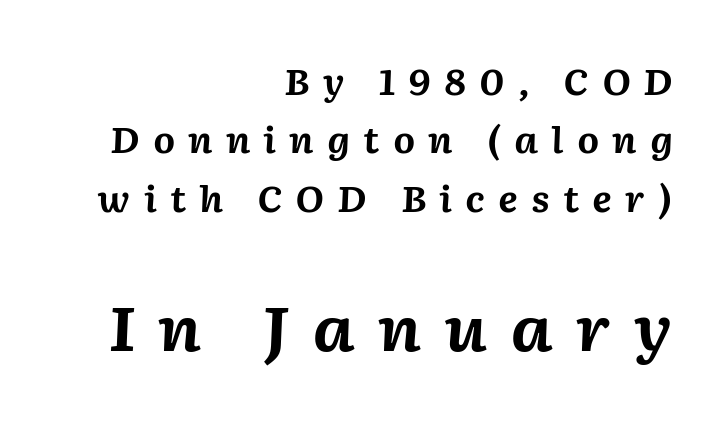
{"italic": "yes", "lean": "right", "slant_degrees": 2, "bold": "yes", "weight": "bold", "width": "normal", "stroke_contrast": "medium", "x_height": "medium", "monospaced": "no", "underline": "no", "align": "right", "line_spacing": "normal", "line_spacing_ratio": 1.67, "letter_spacing": "wide", "letter_spacing_em": 0.37, "larger_block": "second", "size_ratio": 1.77, "glyph_px": 62}
